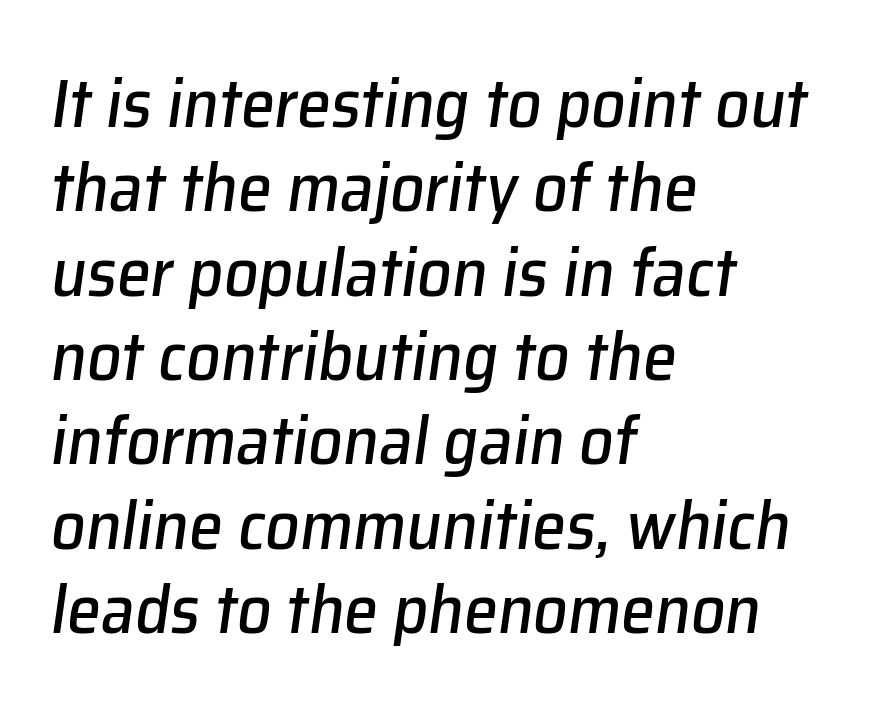
Q: Is the text italic (slanted)? A: Yes, it leans right by about 8 degrees.
Q: Is the text underlined? A: No.
Q: How is the paragraph aligned? A: Left-aligned.
Q: Is the spacing between letters normal or unusually wide? A: Normal.
Q: Width (condensed, normal, or wide)? A: Normal.
Q: Stroke contrast? A: Low.
Q: x-height? A: Medium.
Q: Monospaced? A: No.
